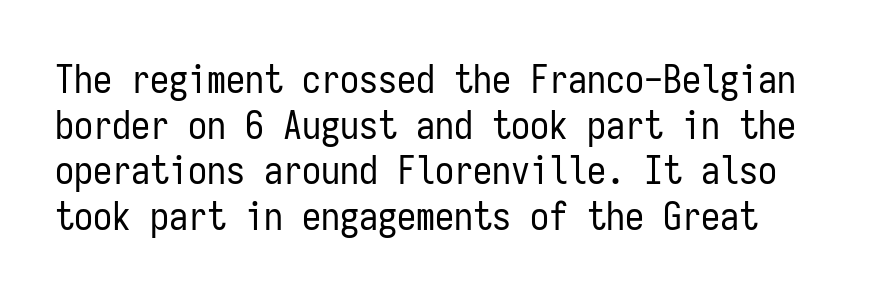
Q: Is the text bold? A: No.
Q: Is the text italic (slanted)? A: No, it is upright.
Q: Is the typeface a serif or a sans-serif typeface? A: Sans-serif.
Q: Is the text underlined? A: No.
Q: Is the spacing between letters normal or unusually wide? A: Normal.
Q: Width (condensed, normal, or wide)? A: Condensed.
Q: Stroke contrast? A: Low.
Q: x-height? A: Medium.
Q: Monospaced? A: Yes.
